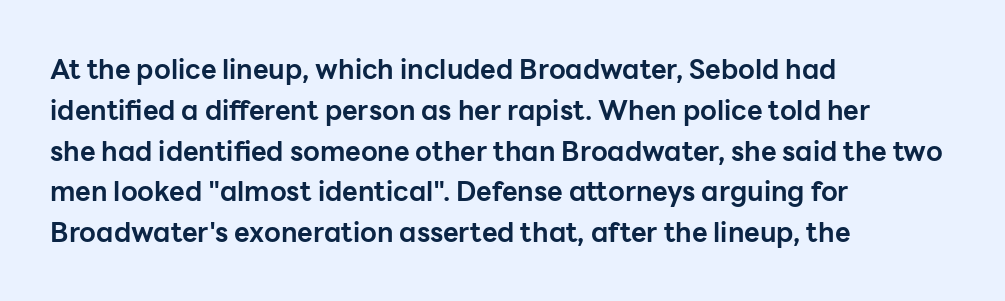
The image shows 27 px bold type, upright; set left-aligned, normal line spacing (1.51x), normal letter spacing, not underlined.
